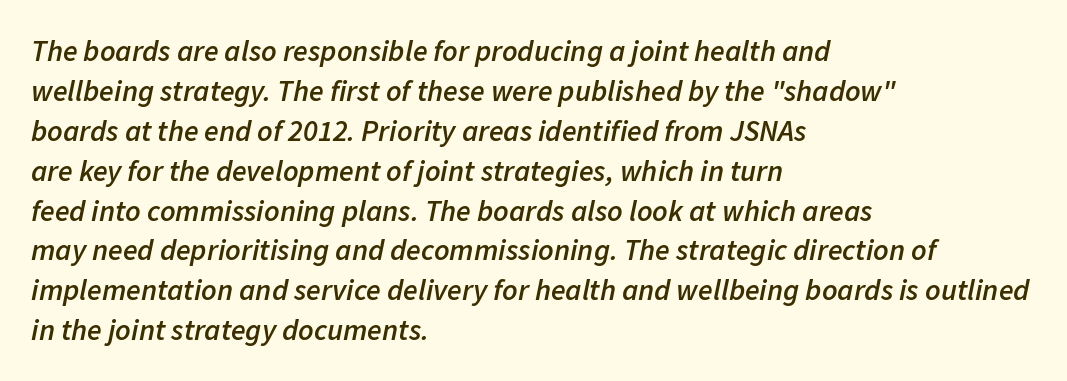
The image shows 30 px semibold type, italic (leaning right); set left-aligned, normal line spacing (1.33x), normal letter spacing, not underlined; low stroke contrast and a medium x-height.
